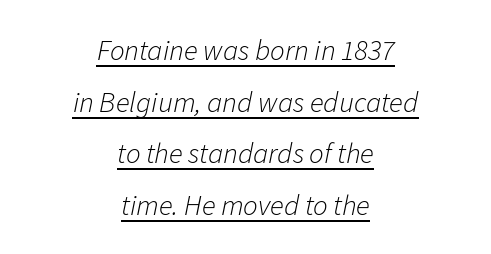
Between one letter and the next there's only the usual sliver of space. Character widths vary here, with narrow letters taking less room than wide ones. The lines are quadded center. No heavy texture on the line: the type isn't bold. Quick note: italic.
